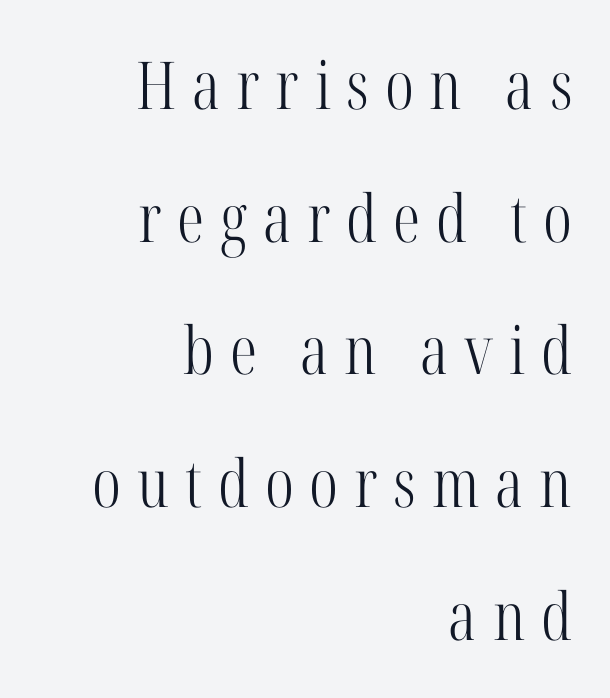
{"serif": "yes", "italic": "no", "bold": "no", "weight": "light", "width": "condensed", "stroke_contrast": "high", "x_height": "medium", "monospaced": "no", "underline": "no", "align": "right", "line_spacing": "loose", "line_spacing_ratio": 2.01, "letter_spacing": "wide", "letter_spacing_em": 0.24, "glyph_px": 66}
